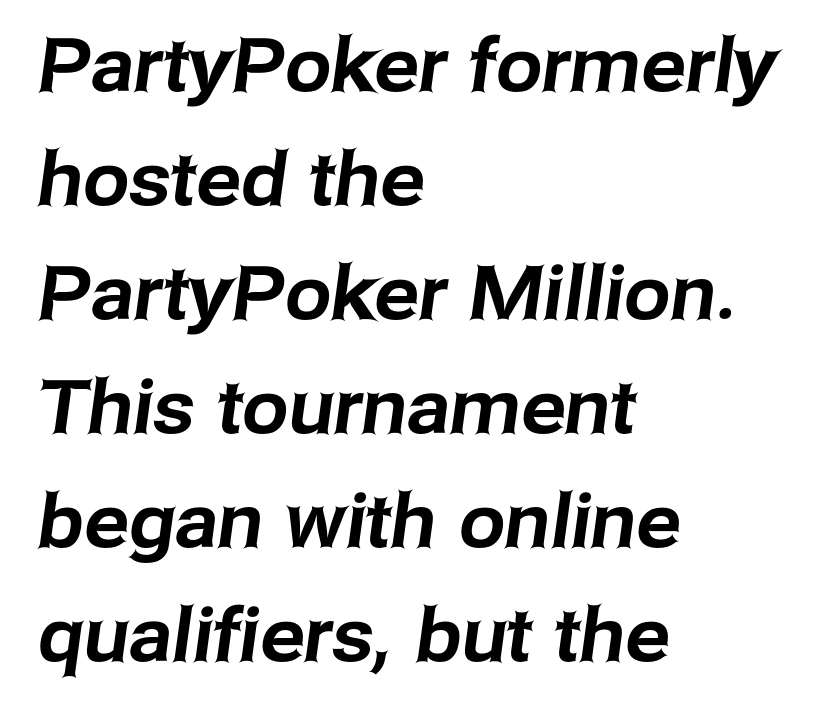
Q: Is the typeface a serif or a sans-serif typeface? A: Sans-serif.
Q: Is the text underlined? A: No.
Q: How is the paragraph aligned? A: Left-aligned.
Q: Is the spacing between letters normal or unusually wide? A: Normal.
Q: Is the spacing between lines tight, normal or loose? A: Normal.
Q: Width (condensed, normal, or wide)? A: Normal.
Q: Stroke contrast? A: Low.
Q: x-height? A: Medium.
Q: Monospaced? A: No.
